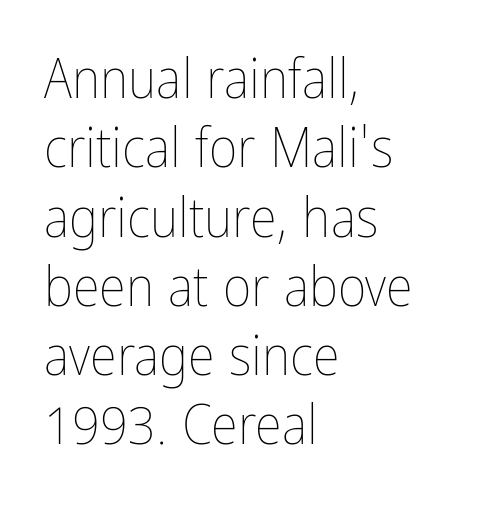
The image shows 55 px thin, condensed type, upright; set left-aligned, normal line spacing (1.26x), normal letter spacing, not underlined; low stroke contrast and a medium x-height.
